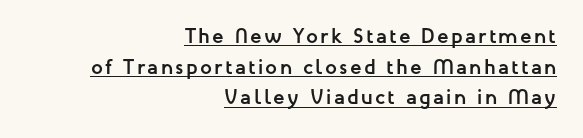
Q: Is the text bold? A: Yes.
Q: Is the text italic (slanted)? A: No, it is upright.
Q: Is the text underlined? A: Yes.
Q: How is the paragraph aligned? A: Right-aligned.
Q: Is the spacing between lines tight, normal or loose? A: Normal.
